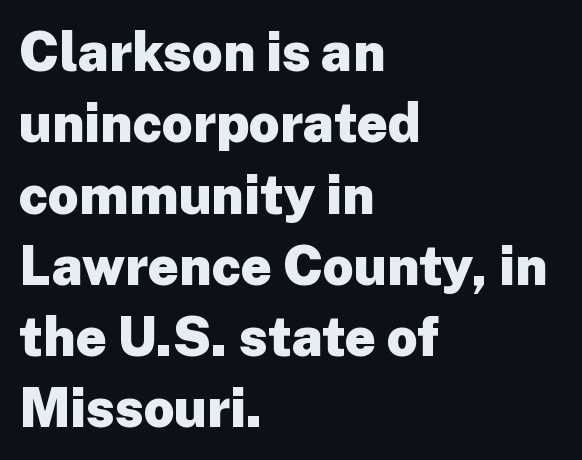
The image shows 54 px heavy sans-serif type, upright; set left-aligned, normal line spacing (1.32x), normal letter spacing, not underlined; low stroke contrast and a medium x-height.
